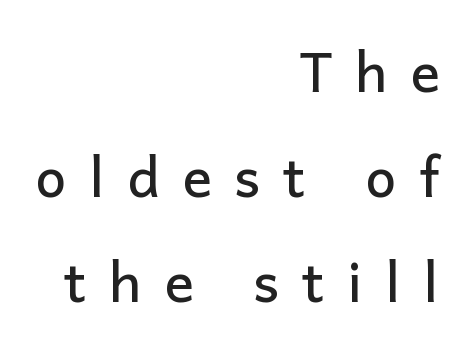
{"serif": "no", "italic": "no", "width": "normal", "stroke_contrast": "low", "x_height": "medium", "monospaced": "no", "underline": "no", "align": "right", "line_spacing": "loose", "line_spacing_ratio": 1.91, "letter_spacing": "wide", "letter_spacing_em": 0.41, "glyph_px": 55}
